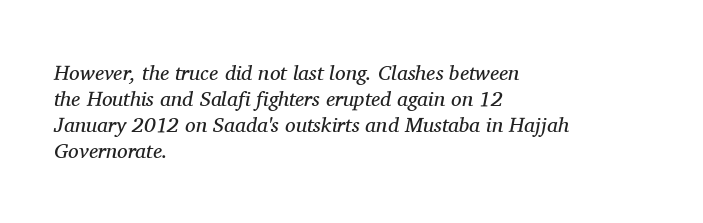
The image shows 21 px text type, italic (leaning right); set left-aligned, line spacing 1.24x, normal letter spacing, not underlined.
